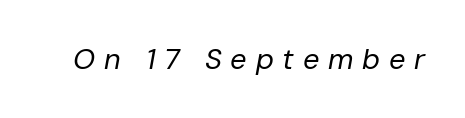
Q: Is the text bold? A: No.
Q: Is the text italic (slanted)? A: Yes, it leans right by about 10 degrees.
Q: Is the text underlined? A: No.
Q: Is the spacing between letters normal or unusually wide? A: Unusually wide.
Q: Width (condensed, normal, or wide)? A: Normal.
Q: Stroke contrast? A: Low.
Q: x-height? A: Medium.
Q: Monospaced? A: No.
